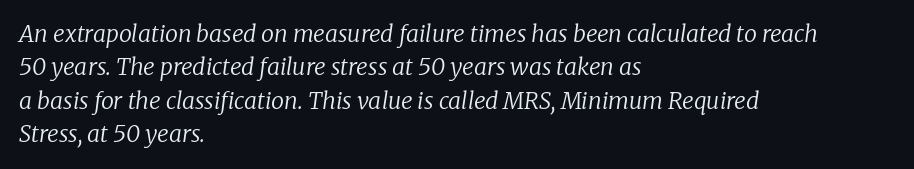
The image shows 23 px text type, italic (leaning right); set left-aligned, normal line spacing (1.45x), normal letter spacing, not underlined.
